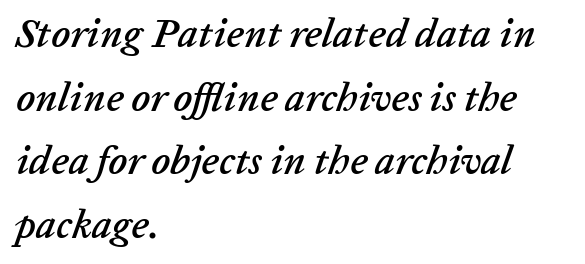
{"italic": "yes", "lean": "right", "slant_degrees": 20, "width": "normal", "stroke_contrast": "low", "x_height": "medium", "monospaced": "no", "underline": "no", "align": "left", "line_spacing": "normal", "line_spacing_ratio": 1.59, "letter_spacing": "normal", "letter_spacing_em": 0.0, "glyph_px": 40}
